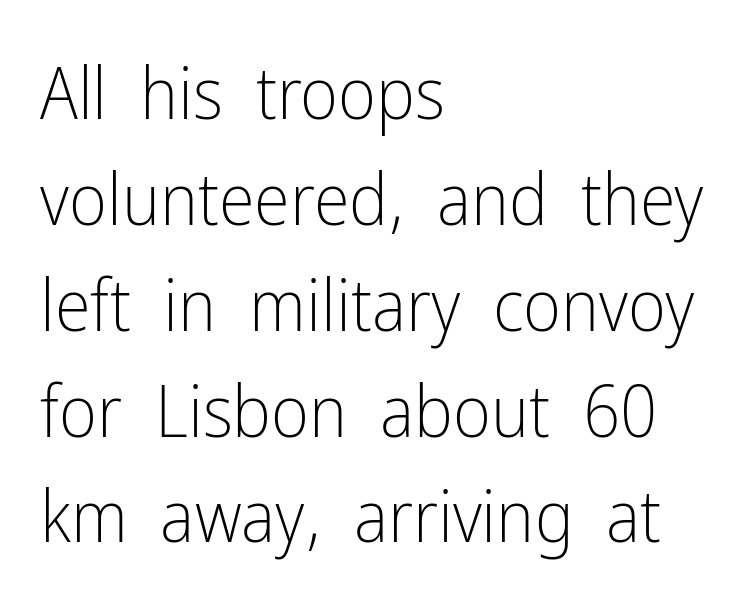
{"serif": "no", "italic": "no", "bold": "no", "weight": "light", "width": "condensed", "stroke_contrast": "low", "x_height": "medium", "monospaced": "no", "underline": "no", "align": "left", "line_spacing": "normal", "line_spacing_ratio": 1.45, "letter_spacing": "normal", "letter_spacing_em": 0.0, "glyph_px": 73}
